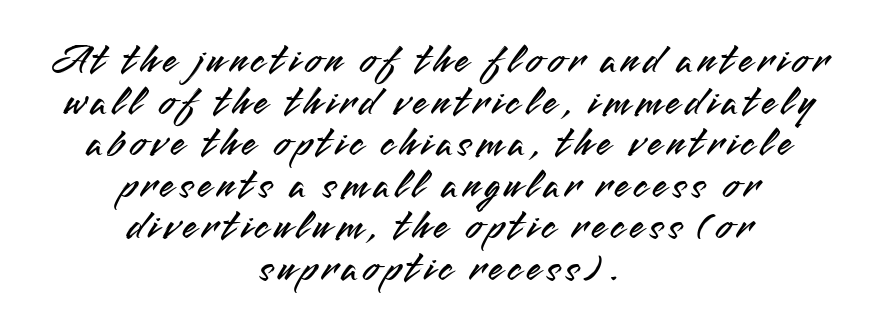
The image shows 42 px sans-serif type; set centered, tight line spacing (0.99x), not underlined; medium stroke contrast and a small x-height.
